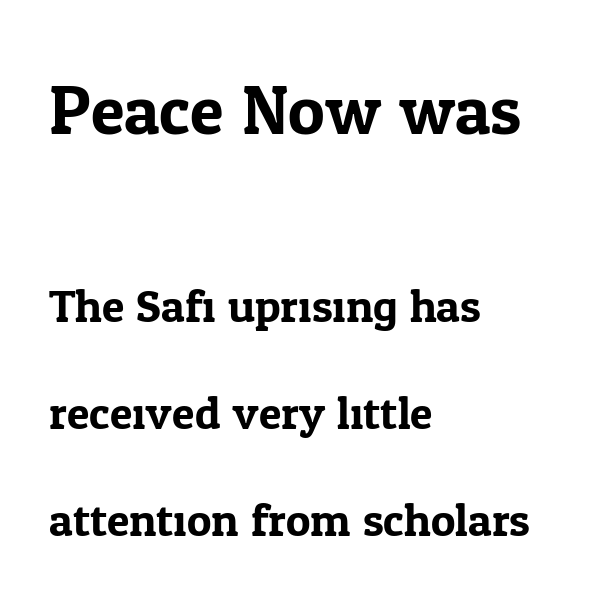
The image shows 69 px serif type, upright; set left-aligned, loose line spacing (2.33x), normal letter spacing, not underlined; the first (top) block is 1.5x larger; low stroke contrast and a medium x-height.
